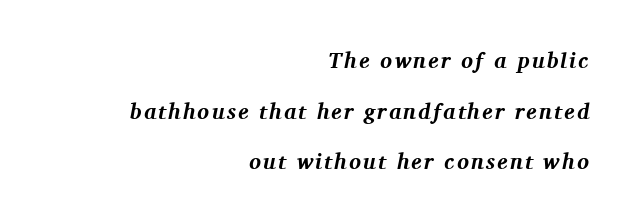
Words float on clear page, feet unadorned. The typesetter chose a ragged-left arrangement here. Italic: yes, the glyphs are oblique. The space between consecutive lines is lavish.
